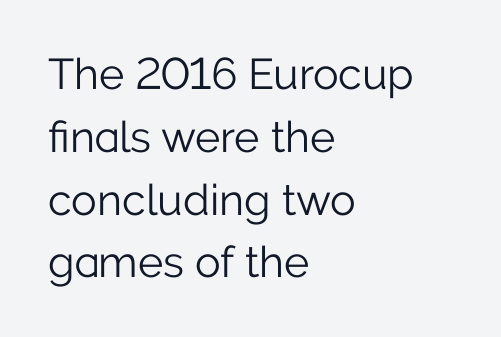
{"serif": "no", "italic": "no", "bold": "no", "weight": "light", "width": "normal", "stroke_contrast": "low", "x_height": "medium", "monospaced": "no", "underline": "no", "align": "left", "line_spacing": "normal", "line_spacing_ratio": 1.46, "letter_spacing": "normal", "letter_spacing_em": 0.0, "glyph_px": 43}
